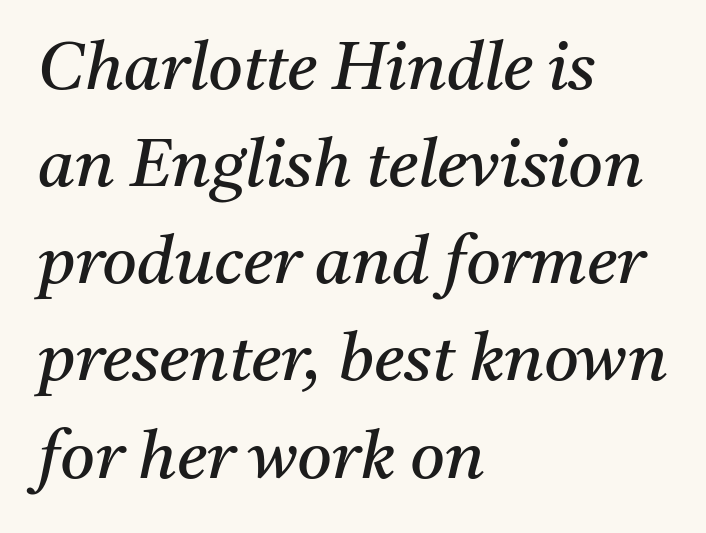
Character widths vary here, with narrow letters taking less room than wide ones. Does the copy run flush right? No — it runs flush left. In terms of letterform style, serifs are clearly present. Bare-footed words on every line. In terms of letterspacing, this is plain default setting.
